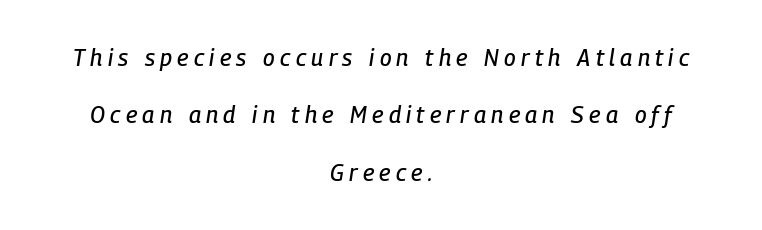
{"italic": "yes", "lean": "right", "slant_degrees": 9, "underline": "no", "align": "center", "line_spacing": "loose", "line_spacing_ratio": 2.49, "letter_spacing": "wide", "letter_spacing_em": 0.23, "glyph_px": 23}
